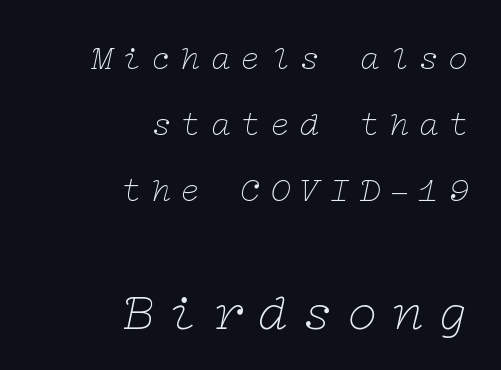
{"serif": "yes", "italic": "yes", "lean": "right", "slant_degrees": 12, "bold": "no", "weight": "thin", "width": "wide", "stroke_contrast": "low", "x_height": "medium", "underline": "no", "align": "right", "line_spacing_ratio": 1.89, "letter_spacing": "wide", "letter_spacing_em": 0.25, "larger_block": "second", "size_ratio": 1.51, "glyph_px": 53}
